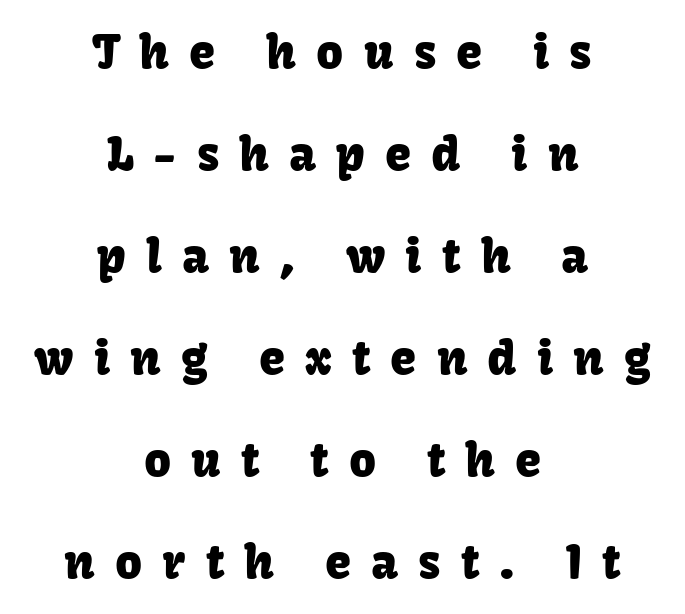
The lines are quadded center. The strip under each line holds only bare page. Italic? Not at all — the glyphs are vertical. I'd call this a sans setting — the letters go barefoot. Loose tracking; the words dissolve into strings of separated letters.
